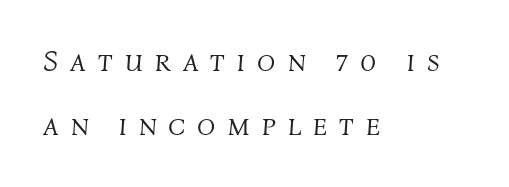
The image shows 30 px light type, italic (leaning right); set left-aligned, loose line spacing (2.12x), unusually wide letter spacing (+0.4 em), not underlined; medium stroke contrast and a medium x-height.
